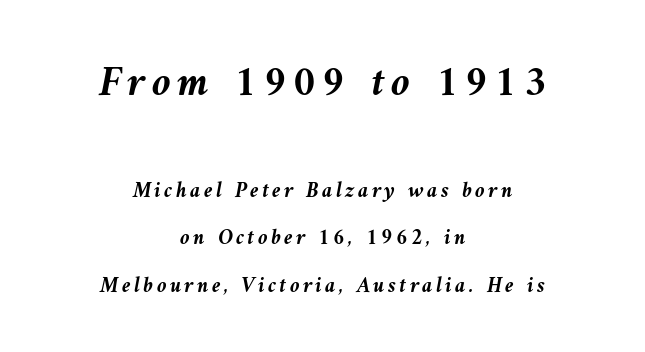
{"italic": "yes", "lean": "left", "slant_degrees": 9, "bold": "yes", "weight": "semibold", "width": "normal", "stroke_contrast": "medium", "x_height": "medium", "monospaced": "no", "underline": "no", "align": "center", "line_spacing": "loose", "line_spacing_ratio": 2.14, "larger_block": "first", "size_ratio": 1.95, "glyph_px": 43}
